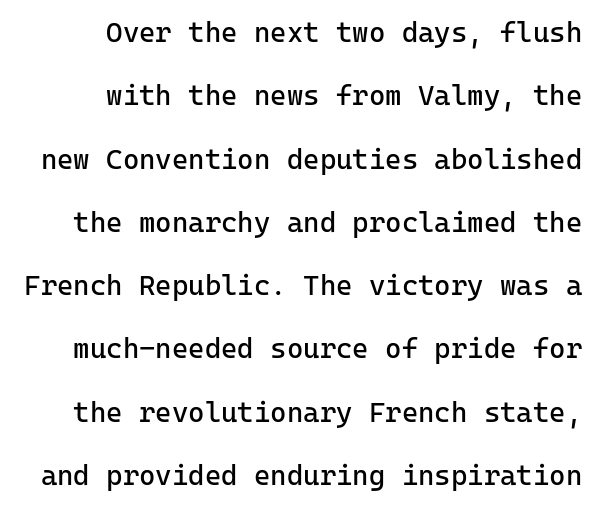
Q: Is the text bold? A: No.
Q: Is the text italic (slanted)? A: No, it is upright.
Q: Is the typeface a serif or a sans-serif typeface? A: Sans-serif.
Q: Is the text underlined? A: No.
Q: How is the paragraph aligned? A: Right-aligned.
Q: Is the spacing between letters normal or unusually wide? A: Normal.
Q: Is the spacing between lines tight, normal or loose? A: Loose.
Q: Width (condensed, normal, or wide)? A: Normal.
Q: Stroke contrast? A: Low.
Q: x-height? A: Medium.
Q: Monospaced? A: Yes.
